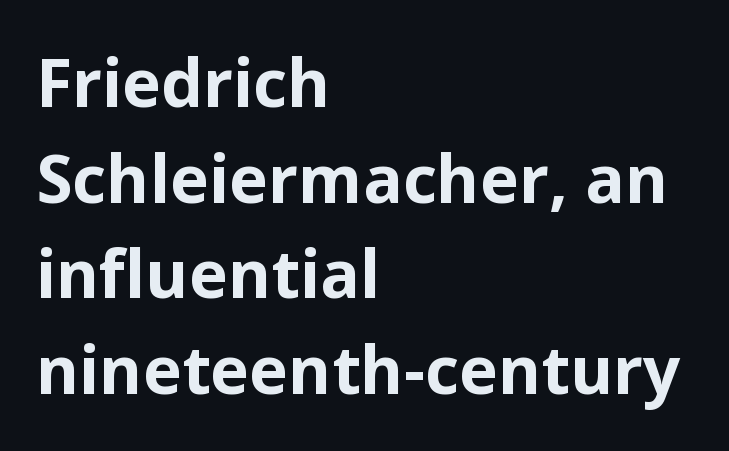
The image shows 66 px bold sans-serif type, upright; set left-aligned, normal line spacing (1.45x), normal letter spacing, not underlined; low stroke contrast and a medium x-height.
